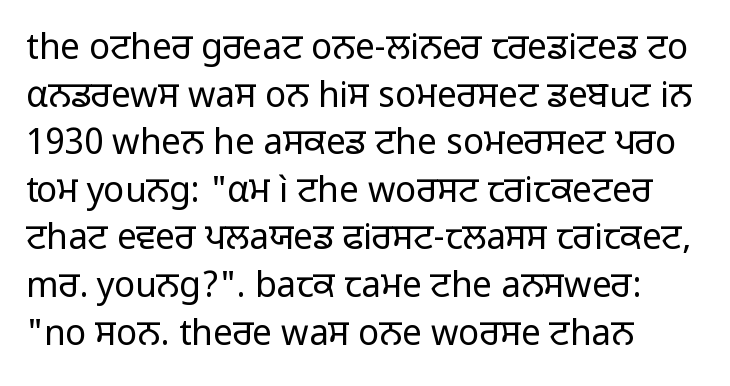
{"serif": "no", "italic": "no", "bold": "no", "weight": "regular", "width": "normal", "stroke_contrast": "low", "x_height": "medium", "monospaced": "no", "underline": "no", "align": "left", "line_spacing": "normal", "line_spacing_ratio": 1.36, "letter_spacing": "normal", "letter_spacing_em": 0.0, "glyph_px": 35}
